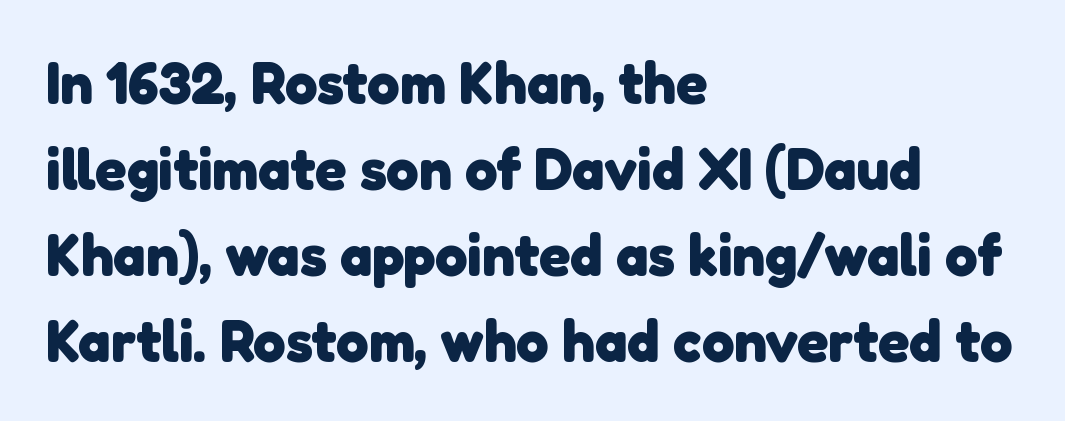
The image shows 58 px heavy sans-serif type; set left-aligned, normal line spacing (1.48x), normal letter spacing, not underlined; low stroke contrast and a medium x-height.
